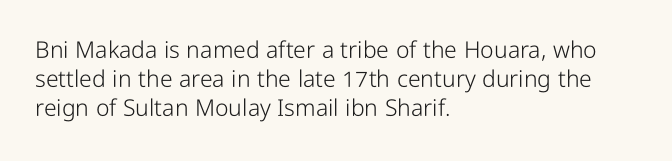
Q: Is the text bold? A: No.
Q: Is the text italic (slanted)? A: No, it is upright.
Q: Is the text underlined? A: No.
Q: How is the paragraph aligned? A: Left-aligned.
Q: Is the spacing between letters normal or unusually wide? A: Normal.
Q: Is the spacing between lines tight, normal or loose? A: Normal.
